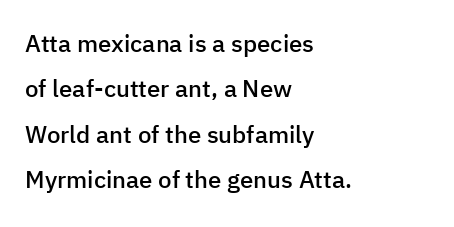
If you drew a line through each stem, it would be perfectly vertical. Underline: absent. Line beginnings align vertically; line endings do not. Its strokes are somewhat broadened, the hallmark of semibold type. The face used here is rendered with its standard letterfit.
